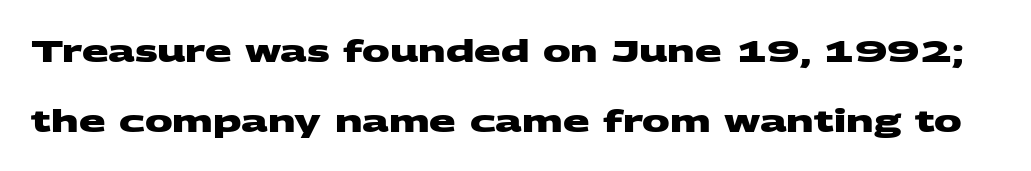
Q: Is the text bold? A: Yes.
Q: Is the typeface a serif or a sans-serif typeface? A: Sans-serif.
Q: Is the text underlined? A: No.
Q: Is the spacing between letters normal or unusually wide? A: Normal.
Q: Is the spacing between lines tight, normal or loose? A: Loose.
Q: Width (condensed, normal, or wide)? A: Wide.
Q: Stroke contrast? A: Medium.
Q: x-height? A: Large.
Q: Monospaced? A: No.
